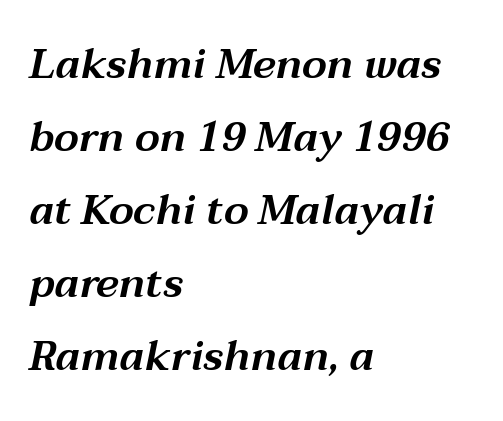
The rendering anchors every line to the left-hand side. The letters sit at their default tracking, neither squeezed nor spread. Just letters on the line, the space beneath them empty. Slanted lettering throughout.
